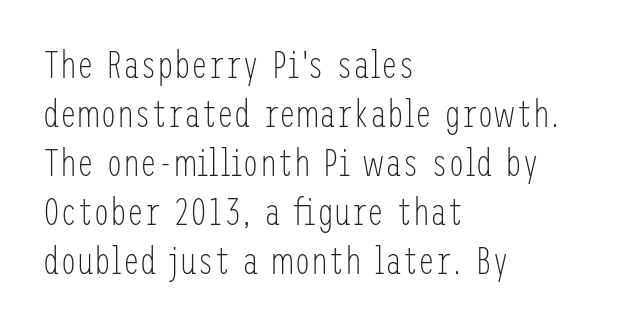
The image shows 38 px light, condensed sans-serif type, upright; set left-aligned, normal line spacing (1.29x), normal letter spacing, not underlined; low stroke contrast and a medium x-height.
